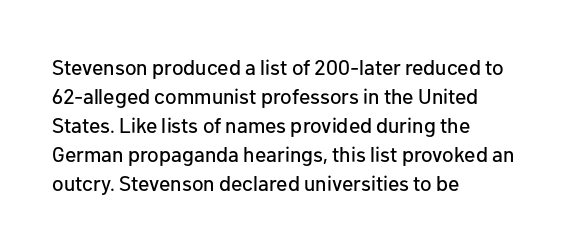
The image shows 21 px text type, upright; set left-aligned, normal line spacing (1.38x), normal letter spacing, not underlined.
